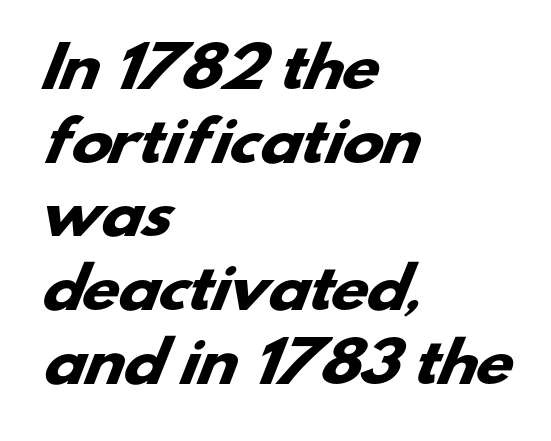
The image shows 55 px heavy, wide sans-serif type; set left-aligned, normal line spacing (1.34x), normal letter spacing, not underlined; low stroke contrast and a small x-height.
